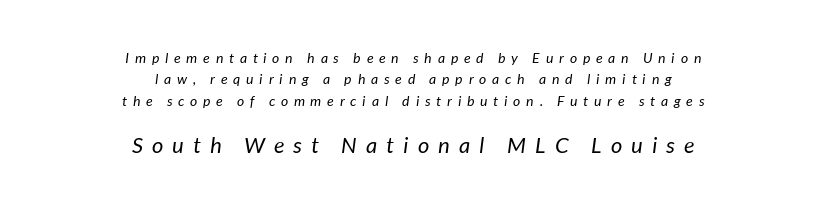
{"bold": "no", "underline": "no", "align": "center", "line_spacing": "normal", "line_spacing_ratio": 1.53, "letter_spacing": "wide", "letter_spacing_em": 0.42, "larger_block": "second", "size_ratio": 1.57, "glyph_px": 22}
